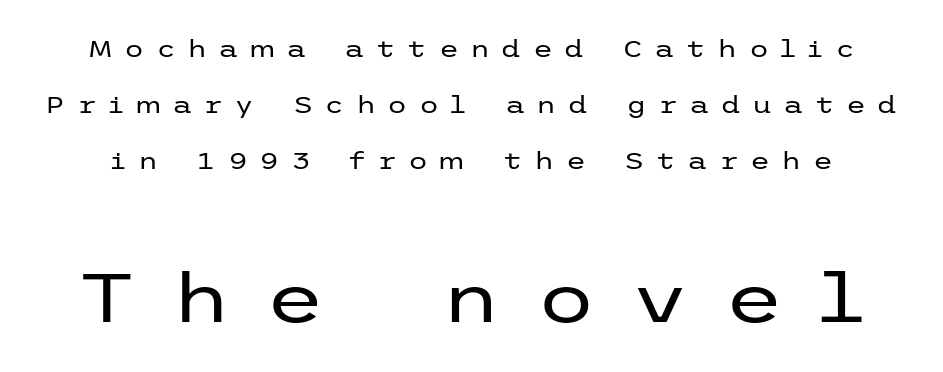
Q: Is the text bold? A: No.
Q: Is the text italic (slanted)? A: No, it is upright.
Q: Is the typeface a serif or a sans-serif typeface? A: Sans-serif.
Q: Is the text underlined? A: No.
Q: Is the spacing between letters normal or unusually wide? A: Unusually wide.
Q: Is the spacing between lines tight, normal or loose? A: Loose.
Q: Which block of text is set in a larger size, the first (top) or the second (bottom)? A: The second (bottom) one.
Q: Width (condensed, normal, or wide)? A: Wide.
Q: Stroke contrast? A: Low.
Q: x-height? A: Medium.
